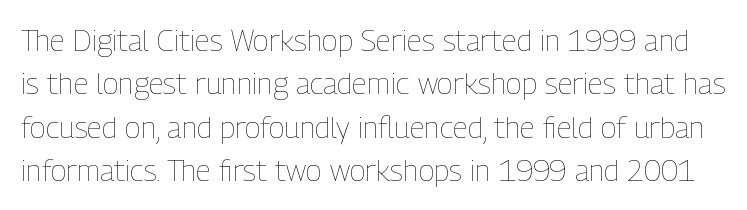
The image shows 30 px thin, condensed type, upright; set normal line spacing (1.45x), normal letter spacing, not underlined; low stroke contrast and a medium x-height.
